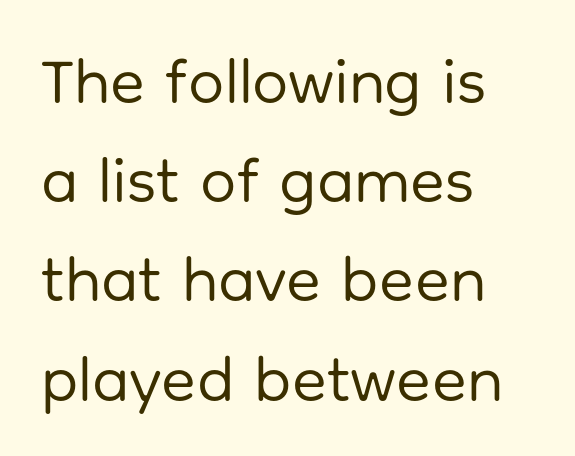
The image shows 64 px regular-weight sans-serif type, upright; set left-aligned, normal line spacing (1.55x), normal letter spacing, not underlined; low stroke contrast and a medium x-height.
